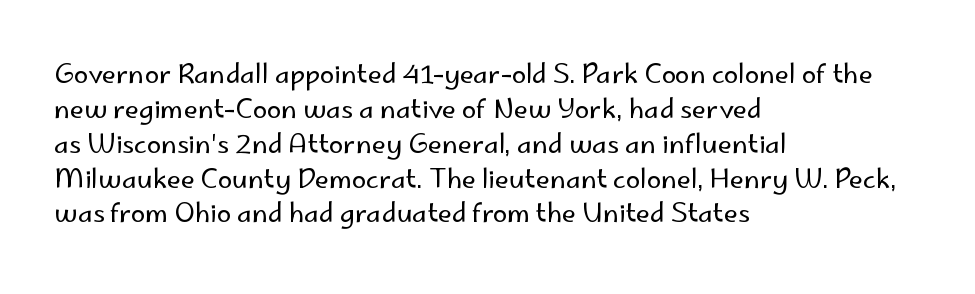
The strip under each line holds only bare page. Short note: letters normally spaced. The axis of the letterforms is exactly vertical. Line spacing here is normal. The rendering anchors every line to the left-hand side.
